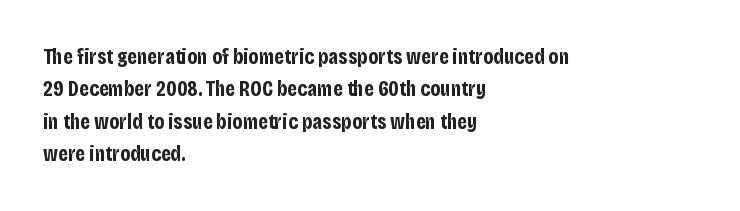
This block has exactly the height ordinary leading produces. A roman cut, with each character standing at attention. Typesetter's note: full bold, strokes at maximum text heaviness. The rendering anchors every line to the left-hand side.
